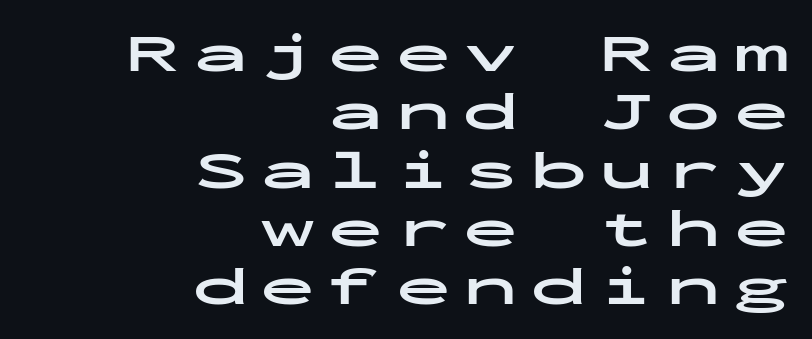
Q: Is the text bold? A: Yes.
Q: Is the text italic (slanted)? A: No, it is upright.
Q: Is the typeface a serif or a sans-serif typeface? A: Sans-serif.
Q: Is the text underlined? A: No.
Q: How is the paragraph aligned? A: Right-aligned.
Q: Is the spacing between letters normal or unusually wide? A: Unusually wide.
Q: Is the spacing between lines tight, normal or loose? A: Tight.
Q: Width (condensed, normal, or wide)? A: Wide.
Q: Stroke contrast? A: Low.
Q: x-height? A: Medium.
Q: Monospaced? A: Yes.
